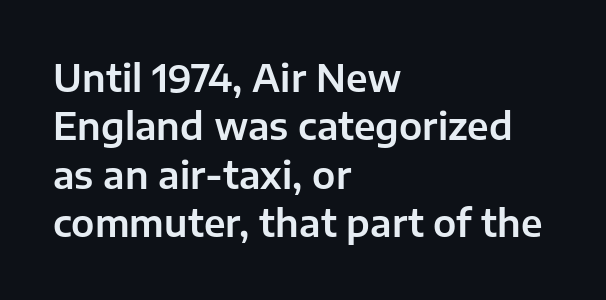
The image shows 37 px sans-serif type, upright; set left-aligned, normal line spacing (1.31x), normal letter spacing, not underlined; low stroke contrast and a medium x-height.
